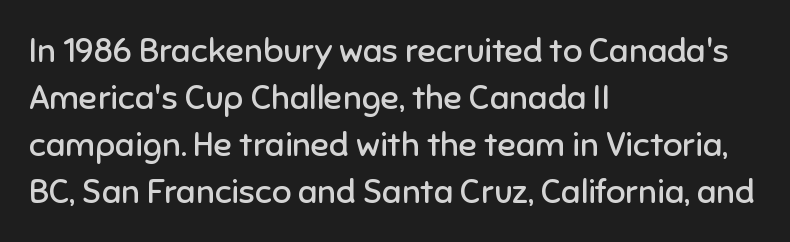
The image shows 34 px regular-weight sans-serif type, upright; set left-aligned, normal line spacing (1.38x), normal letter spacing, not underlined; low stroke contrast and a medium x-height.
